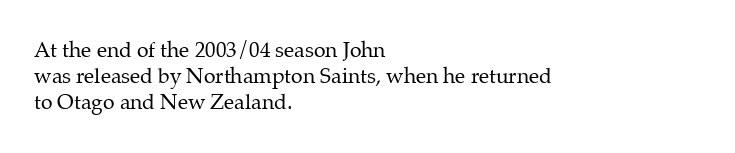
Does extra space separate the letters? No, they use regular spacing. Layout note: lines flush left. The area under the type is left untouched. This reads as an unemphasized weight, regular at the heaviest. This is roman type, the default non-slanted kind. Vertical spacing — default.
